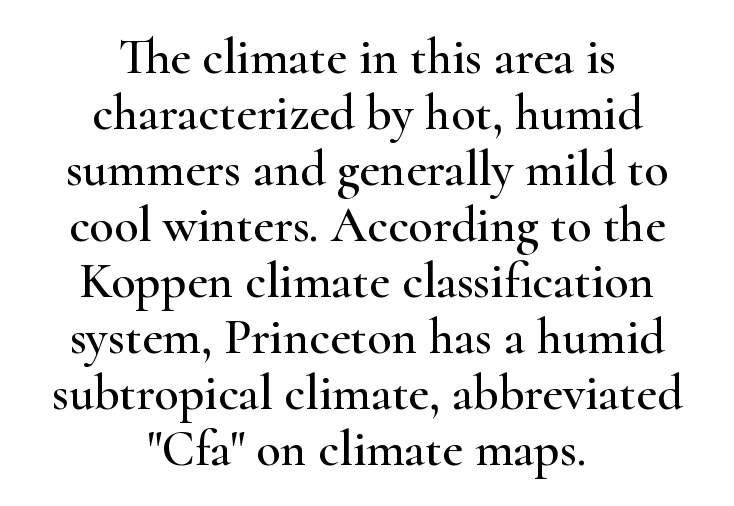
{"serif": "yes", "italic": "no", "width": "wide", "stroke_contrast": "high", "x_height": "small", "monospaced": "no", "underline": "no", "align": "center", "line_spacing": "tight", "line_spacing_ratio": 1.12, "letter_spacing": "normal", "letter_spacing_em": 0.0, "glyph_px": 50}
